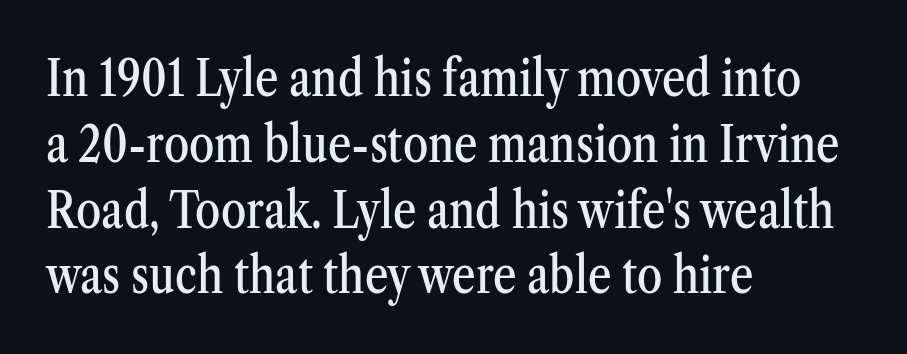
The image shows 51 px condensed serif type, upright; set left-aligned, normal line spacing (1.29x), normal letter spacing, not underlined; medium stroke contrast and a medium x-height.
